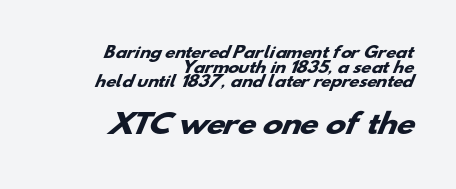
Q: Is the text bold? A: Yes.
Q: Is the text underlined? A: No.
Q: How is the paragraph aligned? A: Right-aligned.
Q: Is the spacing between letters normal or unusually wide? A: Normal.
Q: Is the spacing between lines tight, normal or loose? A: Tight.
Q: Which block of text is set in a larger size, the first (top) or the second (bottom)? A: The second (bottom) one.
